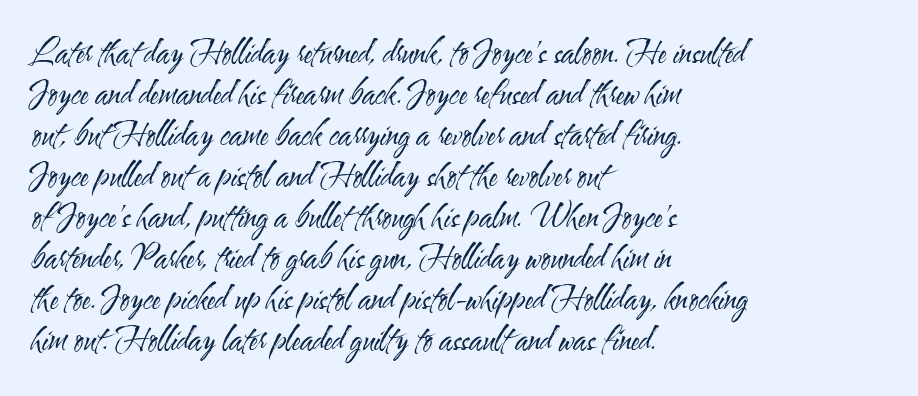
{"serif": "no", "bold": "no", "weight": "regular", "width": "condensed", "stroke_contrast": "medium", "x_height": "small", "monospaced": "no", "underline": "no", "align": "left", "line_spacing": "normal", "line_spacing_ratio": 1.28, "letter_spacing": "normal", "letter_spacing_em": 0.0, "glyph_px": 32}
